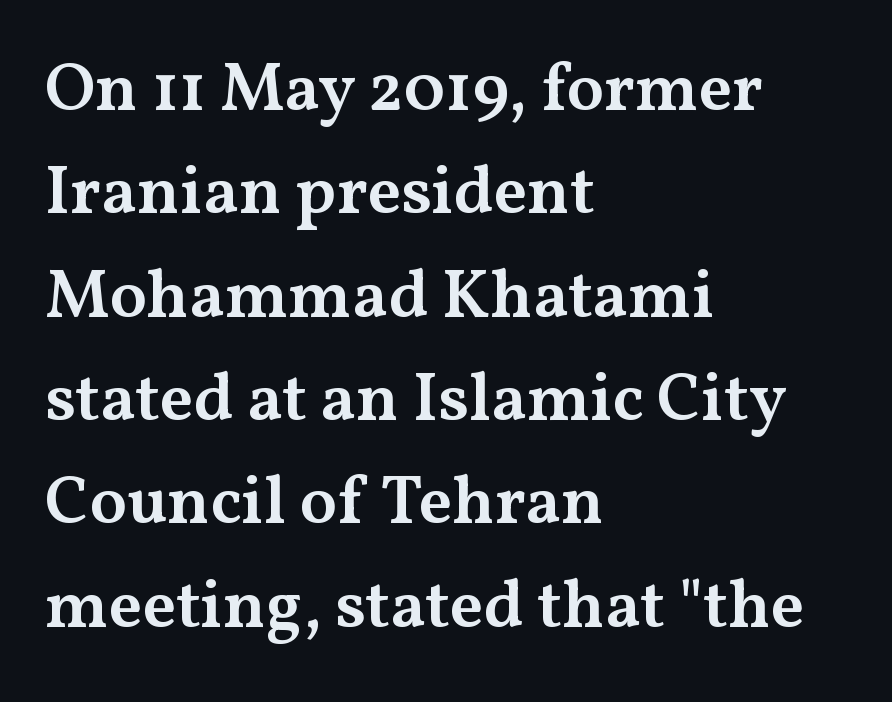
The image shows 68 px semibold, wide serif type, upright; set left-aligned, normal line spacing (1.52x), normal letter spacing, not underlined; medium stroke contrast and a medium x-height.
